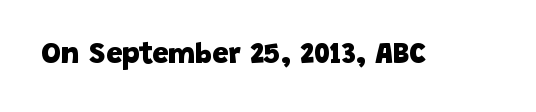
The image shows 29 px heavy sans-serif type; set normal letter spacing, not underlined; low stroke contrast and a large x-height.
